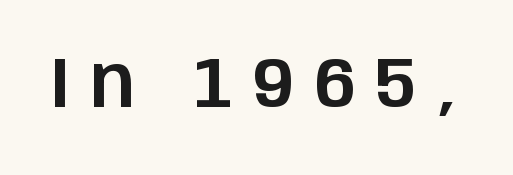
{"serif": "no", "italic": "no", "width": "normal", "stroke_contrast": "low", "x_height": "large", "monospaced": "no", "underline": "no", "letter_spacing": "wide", "letter_spacing_em": 0.29, "glyph_px": 71}
